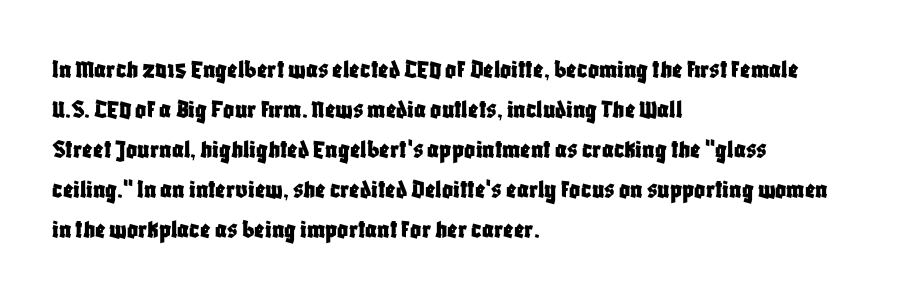
Regular leading. The zone under the glyphs is completely vacant. Italic? Not at all — the glyphs are vertical. A typesetter would call this zero additional tracking. Leftover space on each line is placed entirely after the last word.
